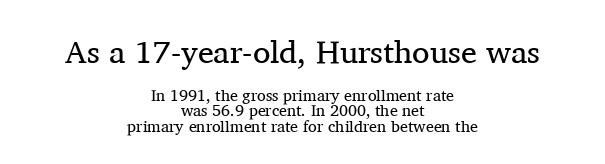
The image shows 32 px regular-weight serif type, upright; set centered, tight line spacing (0.97x), normal letter spacing, not underlined; the first (top) block is 2.0x larger; medium stroke contrast and a medium x-height.
